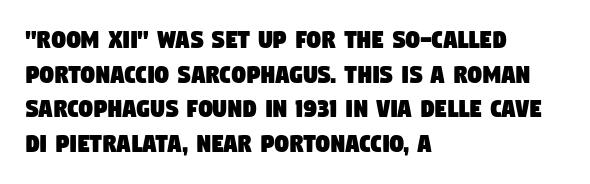
{"serif": "no", "width": "condensed", "stroke_contrast": "low", "x_height": "large", "monospaced": "no", "underline": "no", "align": "left", "line_spacing_ratio": 1.24, "letter_spacing": "normal", "letter_spacing_em": 0.0, "glyph_px": 28}
